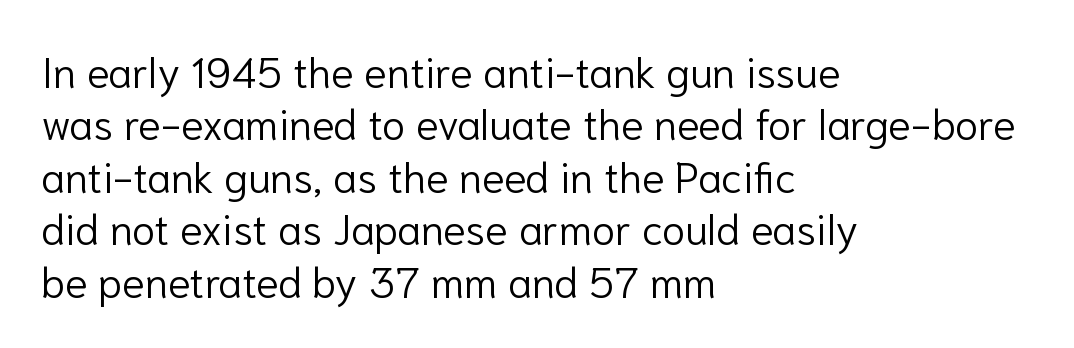
The image shows 42 px light sans-serif type, upright; set left-aligned, normal line spacing (1.25x), normal letter spacing, not underlined; low stroke contrast and a medium x-height.
